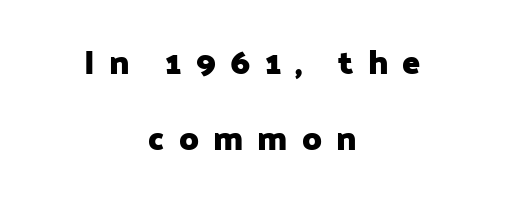
{"serif": "no", "italic": "no", "bold": "yes", "weight": "heavy", "width": "normal", "stroke_contrast": "low", "x_height": "medium", "monospaced": "no", "underline": "no", "align": "center", "line_spacing": "loose", "line_spacing_ratio": 2.29, "letter_spacing": "wide", "letter_spacing_em": 0.43, "glyph_px": 33}
